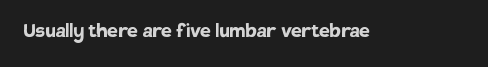
{"italic": "no", "bold": "yes", "underline": "no", "letter_spacing": "normal", "letter_spacing_em": 0.0, "glyph_px": 24}
